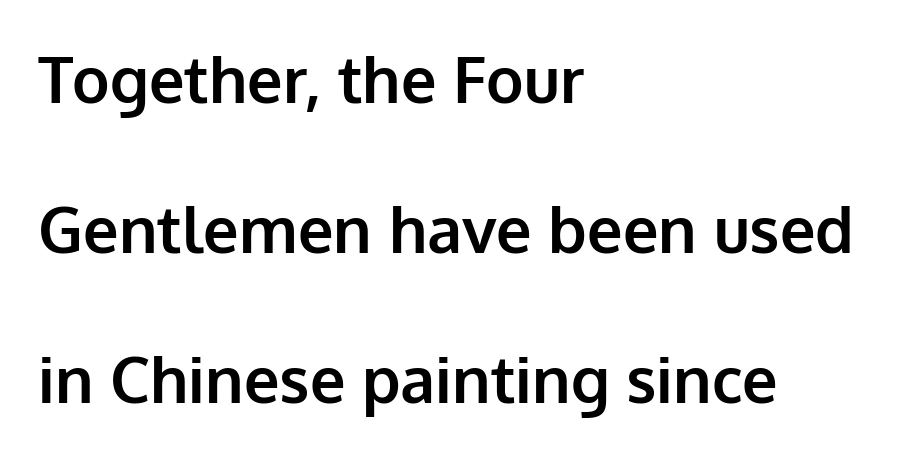
{"serif": "no", "italic": "no", "bold": "yes", "weight": "bold", "width": "normal", "stroke_contrast": "low", "x_height": "medium", "monospaced": "no", "underline": "no", "align": "left", "line_spacing": "loose", "line_spacing_ratio": 2.38, "letter_spacing": "normal", "letter_spacing_em": 0.0, "glyph_px": 63}
